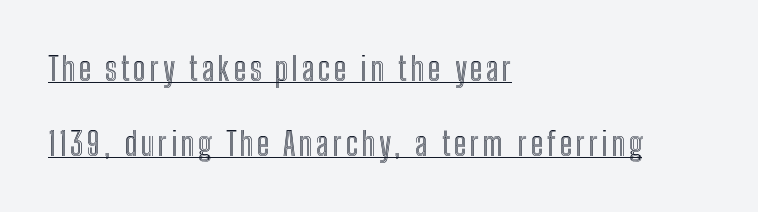
The face used here is proportionally spaced, like ordinary book or web type. Is there any slant? The stems are plumb. One-word summary of the alignment: left. Does the leading feel generous? Absolutely, it's lavish.
